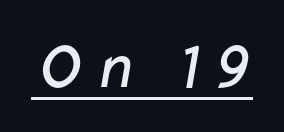
{"serif": "no", "bold": "no", "weight": "regular", "width": "wide", "stroke_contrast": "low", "x_height": "medium", "monospaced": "no", "underline": "yes", "glyph_px": 70}
